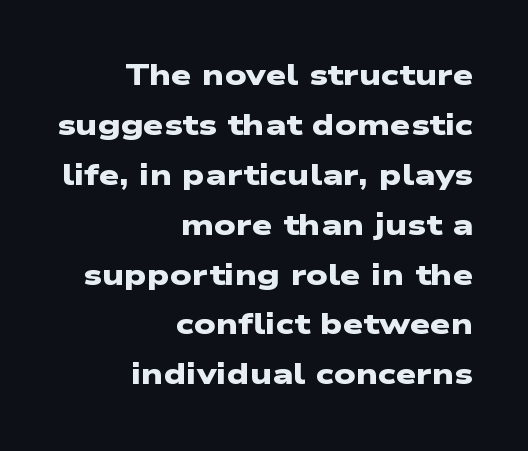
One-word summary of the alignment: right. Grotesque or geometric, the face here clearly has no serifs. These lines keep a tight, regular rhythm from letter to letter. Spacing verdict: proportional, widths tailored to each character. These lines carry a lot of weight — the face is fully bold.
